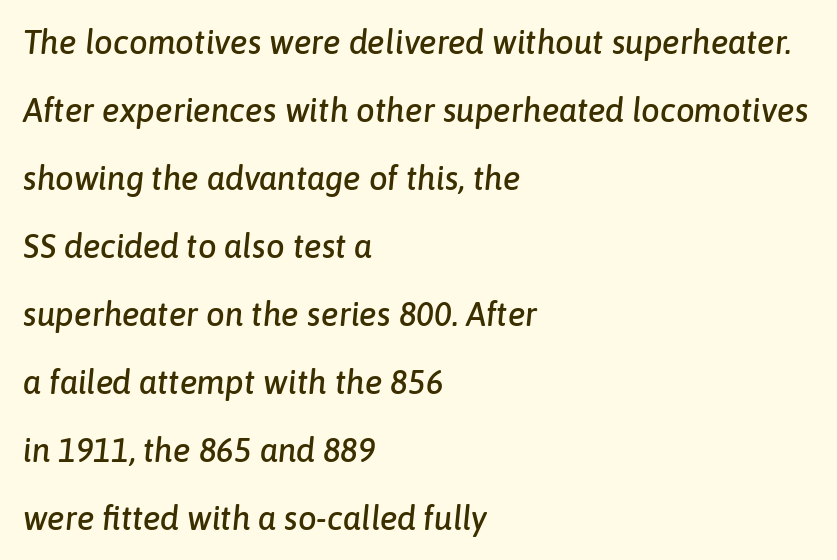
The image shows 33 px text type, italic (leaning right); set left-aligned, loose line spacing (2.06x), normal letter spacing, not underlined; low stroke contrast and a medium x-height.
